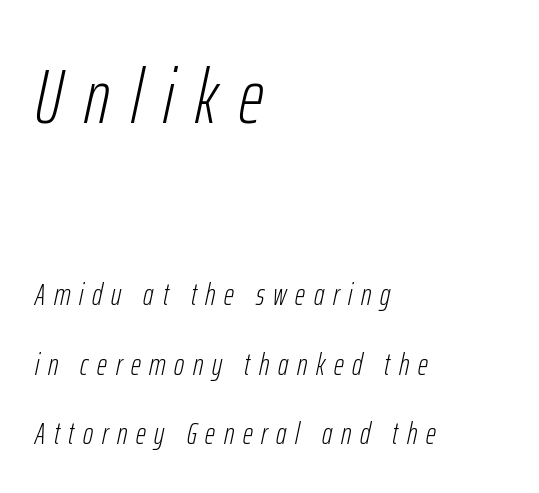
What's the leading like? Stretched, with rows far apart. Large over small — that's the arrangement of the two blocks here. Nothing heavy about these letters — not bold at all. Line beginnings align vertically; line endings do not. The face used here has a pronounced slope to its letters.
